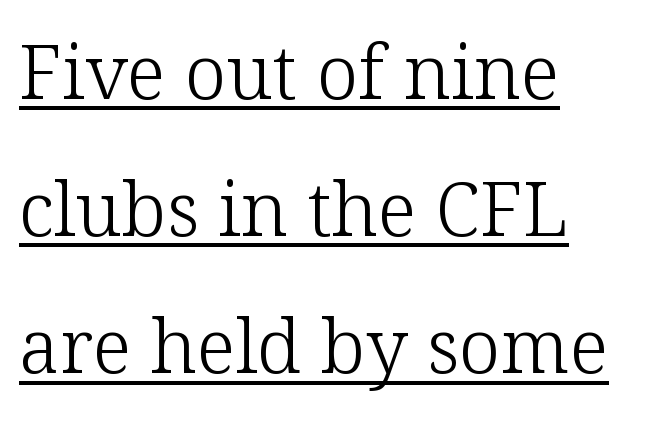
The setting favours the left margin, as ordinary paragraphs usually do. The gaps between neighbouring characters are ordinary and unremarkable. Here the designer chose a conventional face with non-uniform glyph widths. Underlined type. The cut favours lightness, reaching ordinary text weight at its darkest. Tall strokes in this sample are plumb rather than angled.
